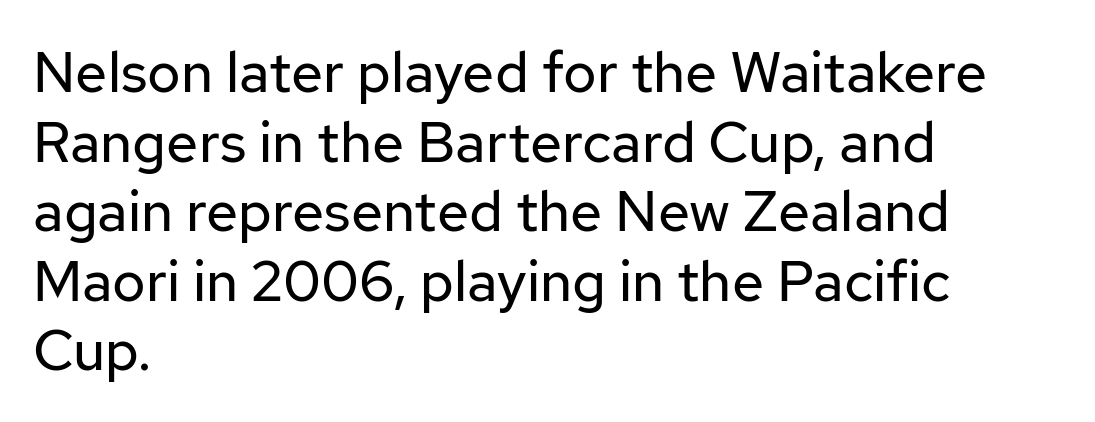
The image shows 57 px regular-weight sans-serif type, upright; set left-aligned, line spacing 1.22x, normal letter spacing, not underlined; low stroke contrast and a medium x-height.
